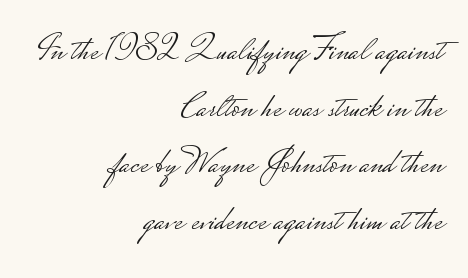
Q: Is the text bold? A: No.
Q: Is the text italic (slanted)? A: Yes.
Q: Is the typeface a serif or a sans-serif typeface? A: Sans-serif.
Q: Is the text underlined? A: No.
Q: How is the paragraph aligned? A: Right-aligned.
Q: Is the spacing between letters normal or unusually wide? A: Normal.
Q: Is the spacing between lines tight, normal or loose? A: Normal.
Q: Width (condensed, normal, or wide)? A: Wide.
Q: Stroke contrast? A: Low.
Q: Monospaced? A: No.
